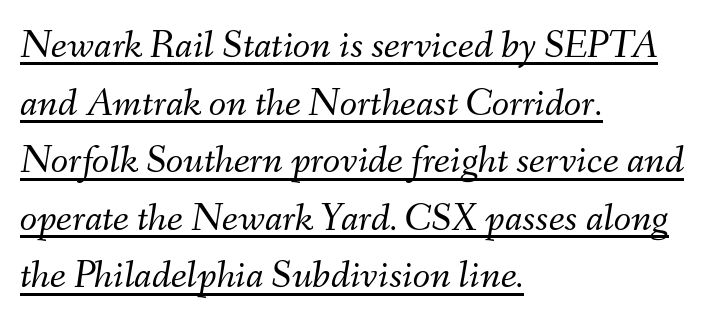
{"italic": "yes", "lean": "right", "slant_degrees": 9, "bold": "no", "weight": "light", "width": "normal", "stroke_contrast": "medium", "x_height": "small", "monospaced": "no", "underline": "yes", "align": "left", "line_spacing": "normal", "line_spacing_ratio": 1.44, "letter_spacing": "normal", "letter_spacing_em": 0.0, "glyph_px": 40}
